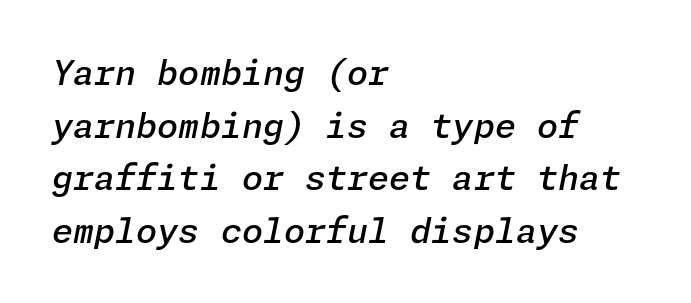
{"italic": "yes", "lean": "right", "slant_degrees": 11, "bold": "semi", "weight": "semibold", "width": "normal", "stroke_contrast": "low", "x_height": "medium", "underline": "no", "align": "left", "line_spacing": "normal", "line_spacing_ratio": 1.55, "letter_spacing": "normal", "letter_spacing_em": 0.0, "glyph_px": 34}
